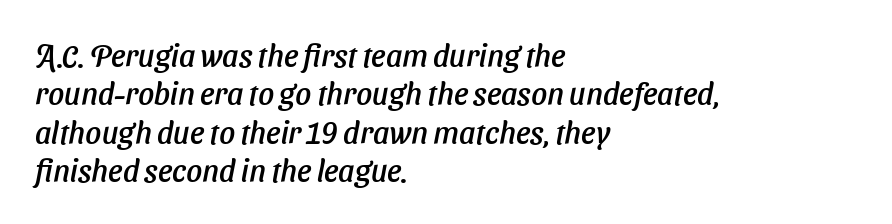
The image shows 31 px text type; set left-aligned, line spacing 1.24x, normal letter spacing, not underlined; low stroke contrast and a medium x-height.
